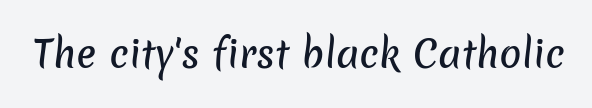
You can tell from the bare stems that sans-serif type was used. The specimen omits any rule beneath the text block's lines. Think of a printed novel: that variable character pitch is what you see here. Tracking value appears to be zero — textbook default spacing.
